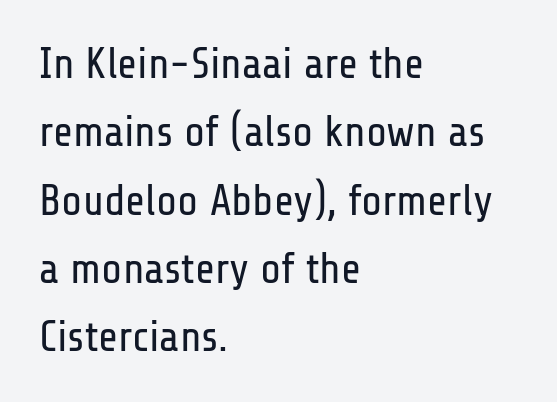
The image shows 43 px regular-weight, condensed sans-serif type, upright; set left-aligned, normal line spacing (1.59x), normal letter spacing, not underlined; low stroke contrast and a medium x-height.
